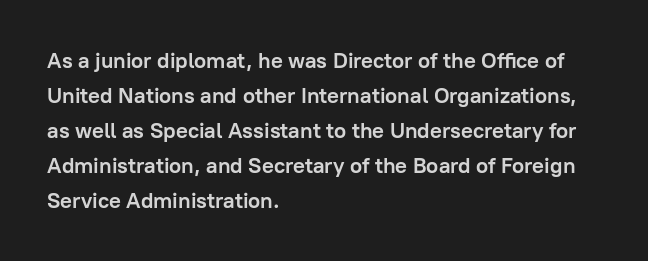
Q: Is the text bold? A: Yes.
Q: Is the text italic (slanted)? A: No, it is upright.
Q: Is the text underlined? A: No.
Q: How is the paragraph aligned? A: Left-aligned.
Q: Is the spacing between letters normal or unusually wide? A: Normal.
Q: Is the spacing between lines tight, normal or loose? A: Normal.
